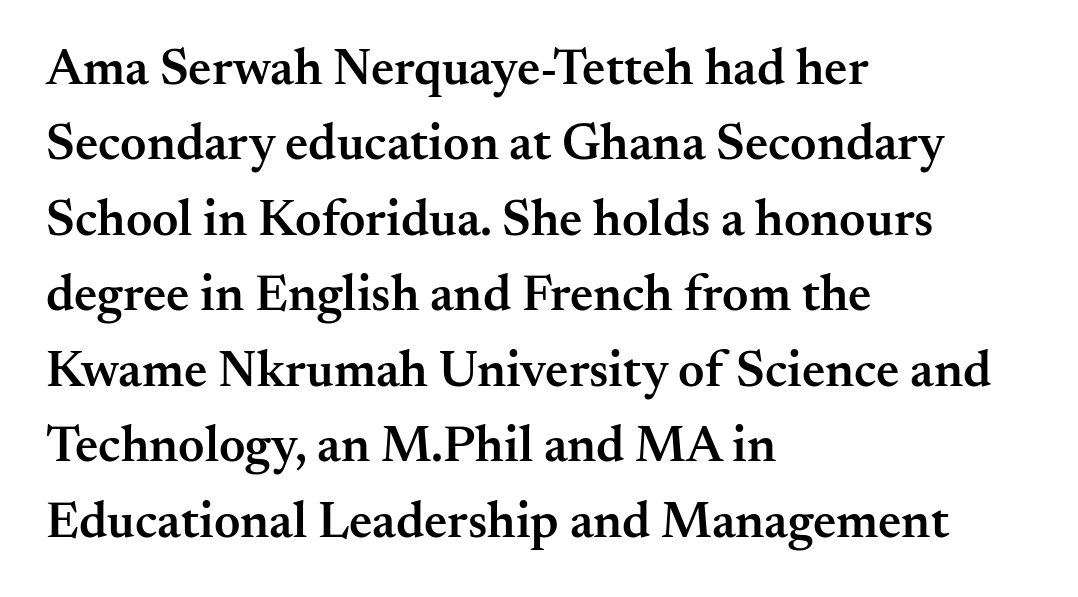
Q: Is the text bold? A: Semi-bold.
Q: Is the text italic (slanted)? A: No, it is upright.
Q: Is the typeface a serif or a sans-serif typeface? A: Serif.
Q: Is the text underlined? A: No.
Q: How is the paragraph aligned? A: Left-aligned.
Q: Is the spacing between letters normal or unusually wide? A: Normal.
Q: Is the spacing between lines tight, normal or loose? A: Normal.
Q: Width (condensed, normal, or wide)? A: Normal.
Q: Stroke contrast? A: Medium.
Q: x-height? A: Small.
Q: Monospaced? A: No.
